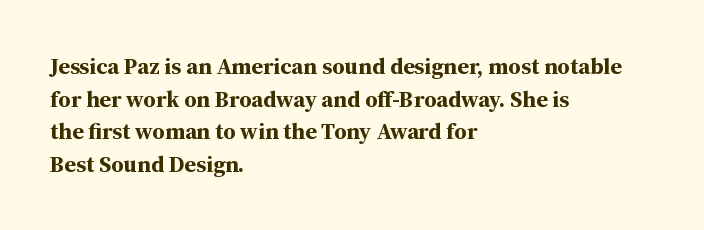
Q: Is the text bold? A: Yes.
Q: Is the text italic (slanted)? A: No, it is upright.
Q: Is the text underlined? A: No.
Q: How is the paragraph aligned? A: Left-aligned.
Q: Is the spacing between letters normal or unusually wide? A: Normal.
Q: Is the spacing between lines tight, normal or loose? A: Normal.
